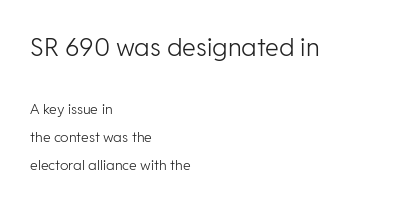
The earlier block is typeset at a bigger size than the later block. The passage shown has conventional tracking throughout. The zone under the glyphs is completely vacant. It's the straight-up-and-down kind of type. Where is the straight margin? On the left.
